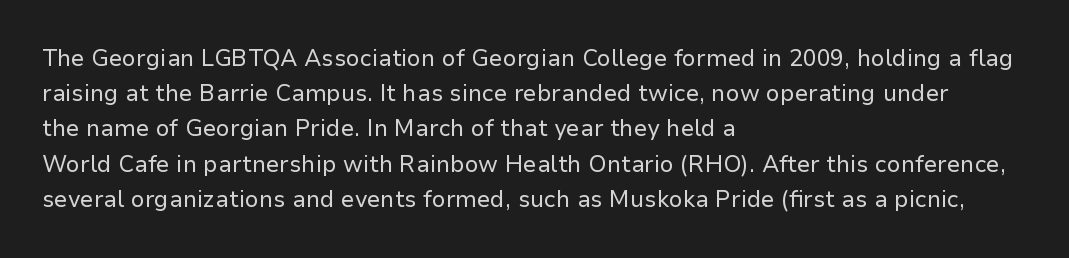
Q: Is the text bold? A: No.
Q: Is the text italic (slanted)? A: No, it is upright.
Q: Is the text underlined? A: No.
Q: How is the paragraph aligned? A: Left-aligned.
Q: Is the spacing between letters normal or unusually wide? A: Normal.
Q: Is the spacing between lines tight, normal or loose? A: Normal.
